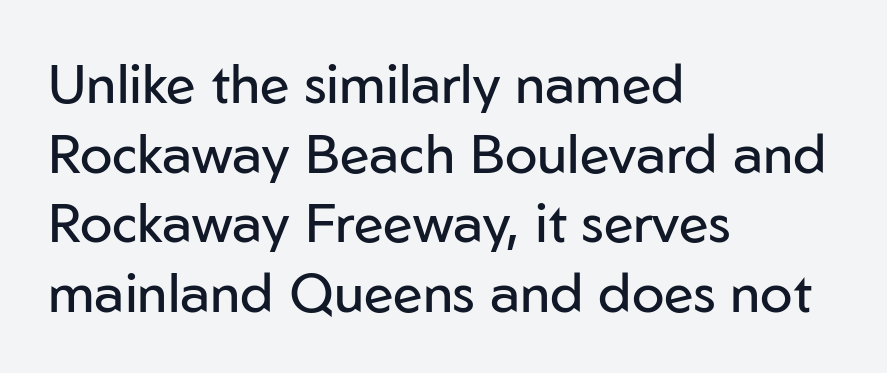
The designer went with a sans here, leaving each stem footless. Glance below the letters and you will spot only blank space. Weight: not bold — regular or lighter. Interline gaps are of average width in this sample.
